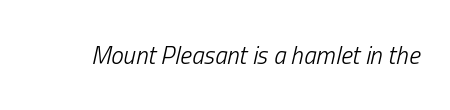
{"italic": "yes", "lean": "right", "slant_degrees": 13, "bold": "no", "underline": "no", "letter_spacing": "normal", "letter_spacing_em": 0.0, "glyph_px": 25}
